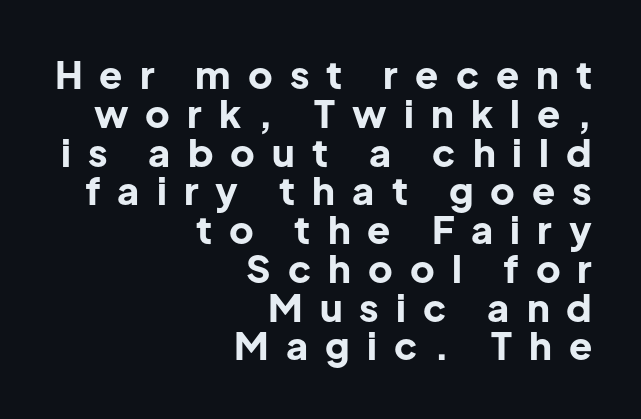
{"serif": "no", "italic": "no", "bold": "yes", "weight": "bold", "width": "normal", "stroke_contrast": "low", "x_height": "medium", "monospaced": "no", "underline": "no", "align": "right", "line_spacing": "tight", "line_spacing_ratio": 1.02, "letter_spacing": "wide", "letter_spacing_em": 0.45, "glyph_px": 38}
